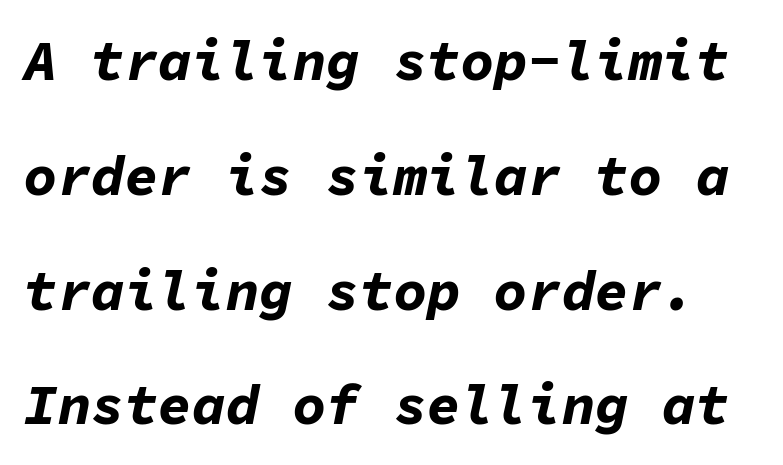
The image shows 56 px bold type, italic (leaning right), monospaced; set loose line spacing (2.05x), normal letter spacing, not underlined; low stroke contrast and a medium x-height.
